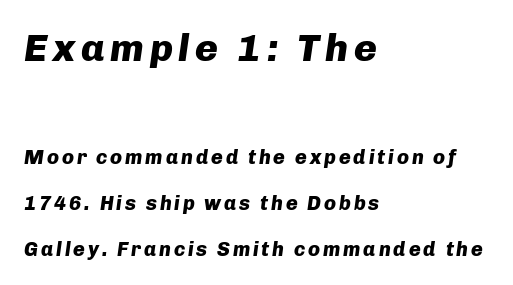
The image shows 39 px heavy type, italic (leaning right); set left-aligned, loose line spacing (2.3x), not underlined; the first (top) block is 1.95x larger; low stroke contrast and a medium x-height.
